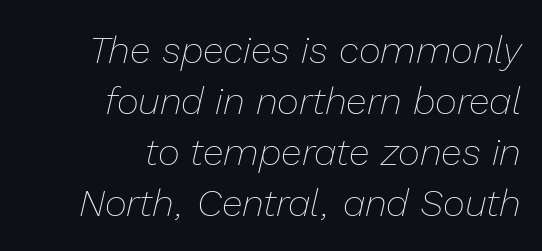
{"italic": "yes", "lean": "right", "slant_degrees": 13, "bold": "no", "weight": "thin", "width": "normal", "stroke_contrast": "low", "x_height": "medium", "monospaced": "no", "underline": "no", "align": "right", "line_spacing": "normal", "line_spacing_ratio": 1.34, "letter_spacing": "normal", "letter_spacing_em": 0.0, "glyph_px": 38}
